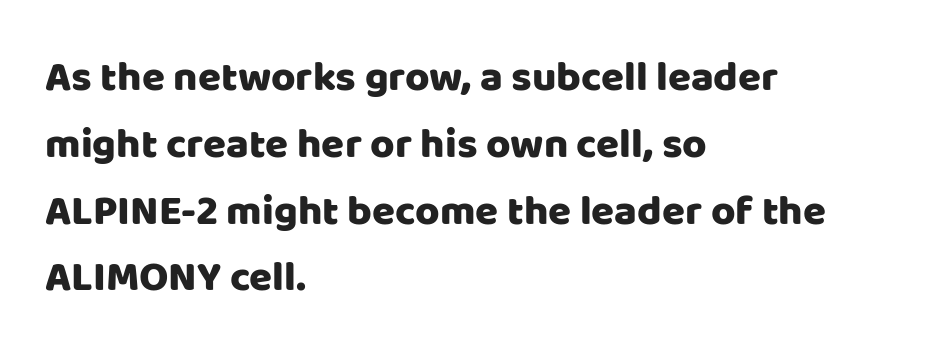
Nope, no serifs anywhere on these letters. Type without underlining. This sample has the flowing, uneven cadence of proportional lettering. Tall strokes in this sample are plumb rather than angled.
